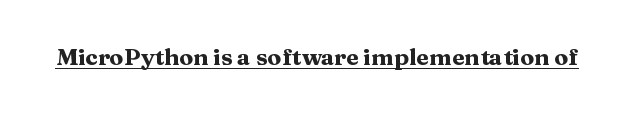
The image shows 23 px bold type, upright; set normal letter spacing, underlined.
